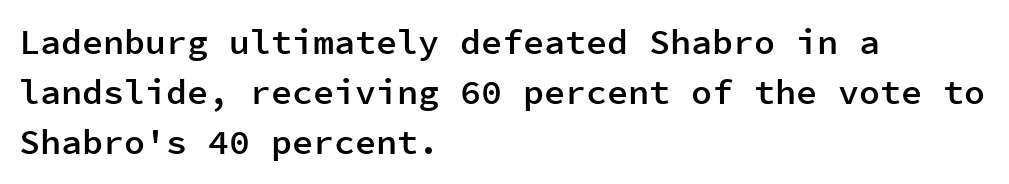
The rendering uses typewriter-style spacing with identical character cells. Upright lettering throughout. I'd describe the lettering as semibold — firm but not a full bold. Does extra space separate the letters? No, they use regular spacing.
